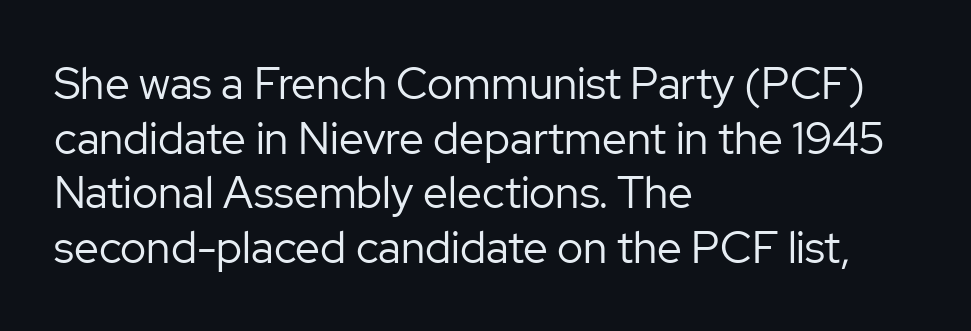
The letters stand upright; this is a roman face. Regarding serifs, this sample does without them. Descenders hang freely into open space. Leftover space on each line is placed entirely after the last word.
